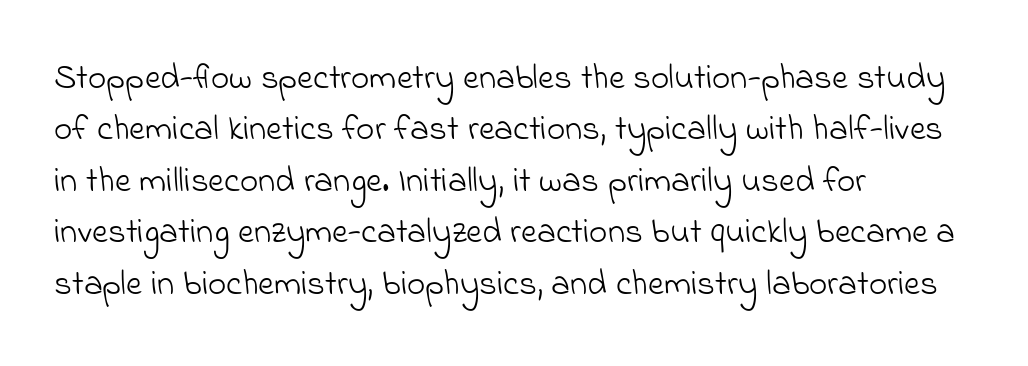
What kind of face is this? One without serifs — a sans. Beneath every word, the page is bare. Short note: letters normally spaced. Spacing verdict: proportional, widths tailored to each character.
